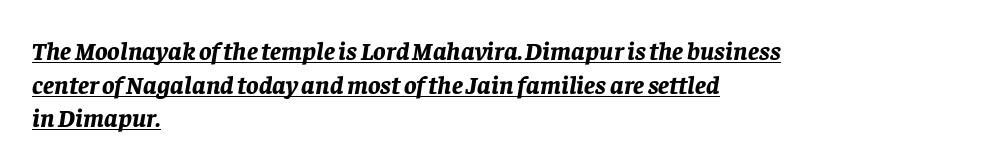
The image shows 26 px bold type, italic (leaning right); set left-aligned, normal line spacing (1.29x), normal letter spacing, underlined.
